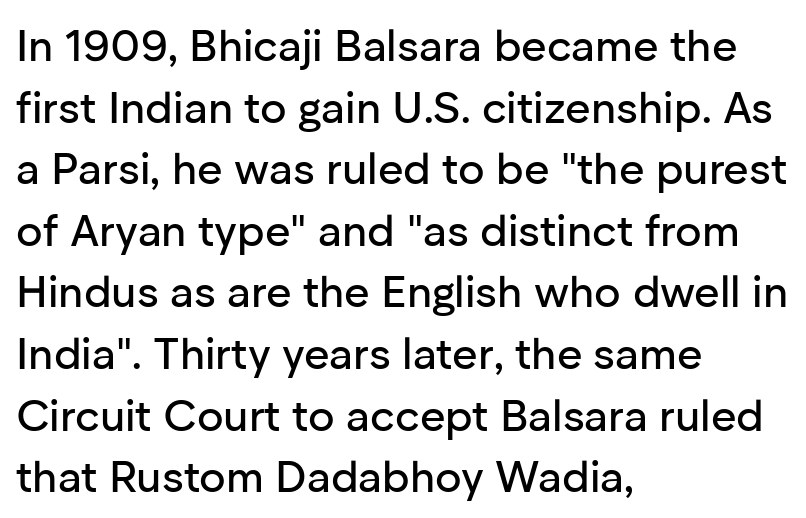
Q: Is the text italic (slanted)? A: No, it is upright.
Q: Is the typeface a serif or a sans-serif typeface? A: Sans-serif.
Q: Is the text underlined? A: No.
Q: How is the paragraph aligned? A: Left-aligned.
Q: Is the spacing between letters normal or unusually wide? A: Normal.
Q: Is the spacing between lines tight, normal or loose? A: Normal.
Q: Width (condensed, normal, or wide)? A: Normal.
Q: Stroke contrast? A: Low.
Q: x-height? A: Medium.
Q: Monospaced? A: No.
